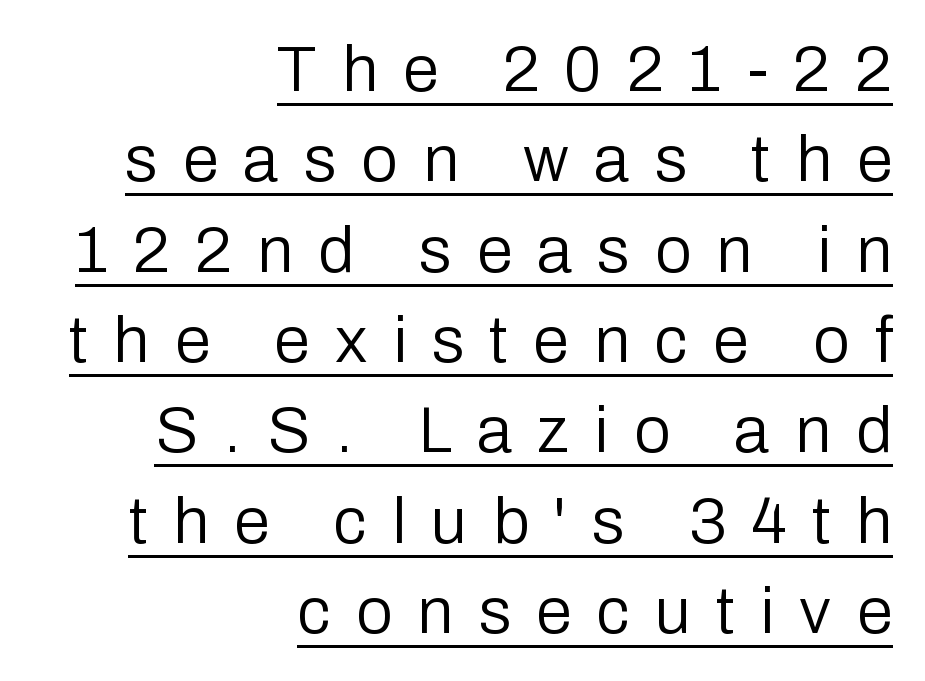
{"serif": "no", "italic": "no", "bold": "no", "weight": "regular", "width": "normal", "stroke_contrast": "low", "x_height": "medium", "monospaced": "no", "underline": "yes", "align": "right", "line_spacing": "normal", "line_spacing_ratio": 1.39, "letter_spacing": "wide", "letter_spacing_em": 0.39, "glyph_px": 65}
